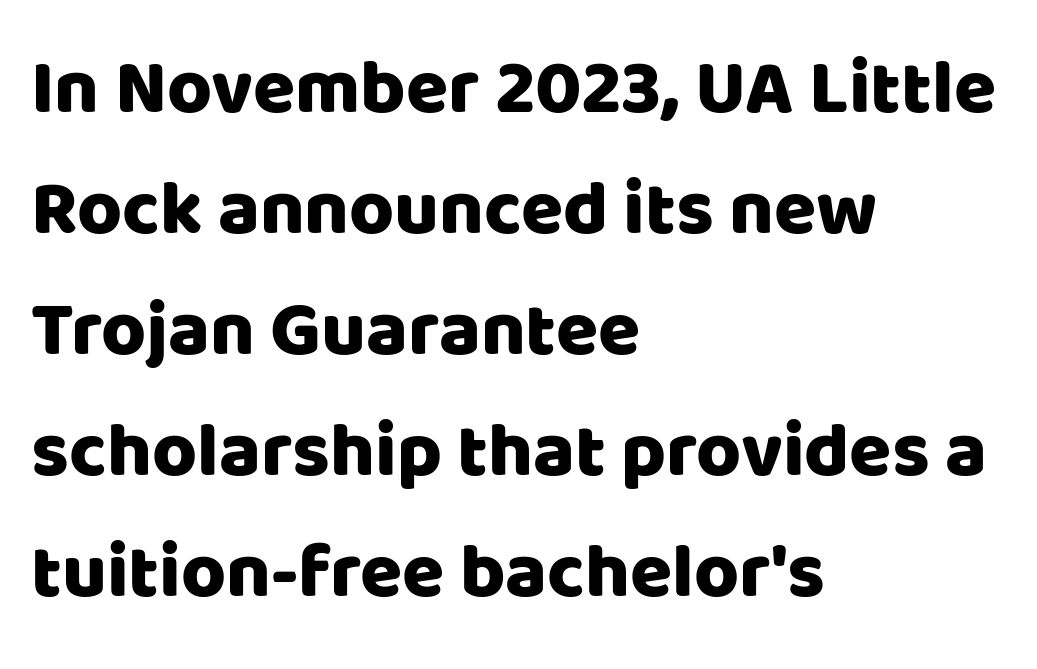
Note: no serifs on the glyphs. The vertical gap from one line to the next is medium. Varying glyph widths throughout — classic text-font behaviour. The zone under the glyphs is completely vacant. The horizontal fit of the characters is conventional and even.
